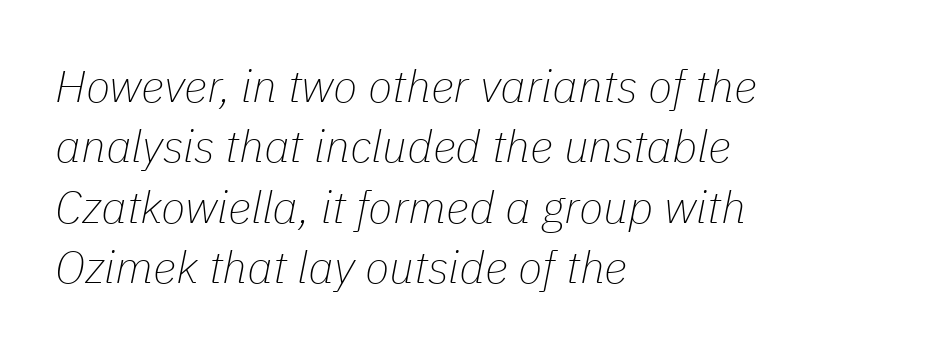
{"italic": "yes", "lean": "right", "slant_degrees": 11, "bold": "no", "weight": "thin", "width": "normal", "stroke_contrast": "low", "x_height": "medium", "monospaced": "no", "underline": "no", "align": "left", "line_spacing": "normal", "line_spacing_ratio": 1.34, "letter_spacing": "normal", "letter_spacing_em": 0.0, "glyph_px": 45}
